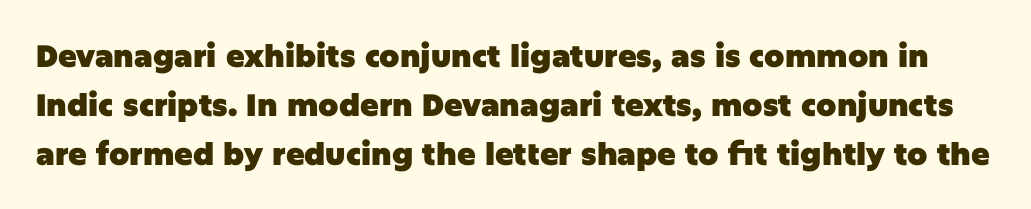
The image shows 31 px heavy sans-serif type, upright; set normal line spacing (1.58x), normal letter spacing, not underlined; low stroke contrast and a large x-height.
